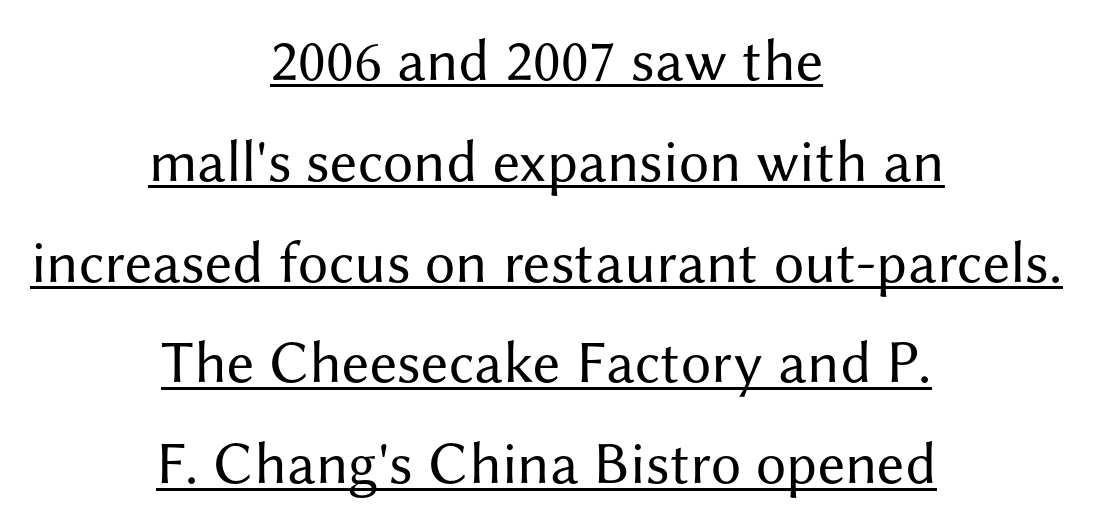
Tracking value appears to be zero — textbook default spacing. I'd call this a sans setting — the letters go barefoot. No italicization has been applied; the sample stays upright. Compared with a typical body face, this is equally light or lighter still. A typesetter would call this proportional, since set widths differ per character.
